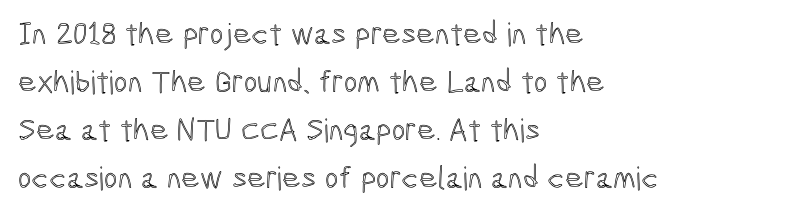
The image shows 32 px condensed type, upright; set left-aligned, normal line spacing (1.5x), normal letter spacing, not underlined; a medium x-height.
